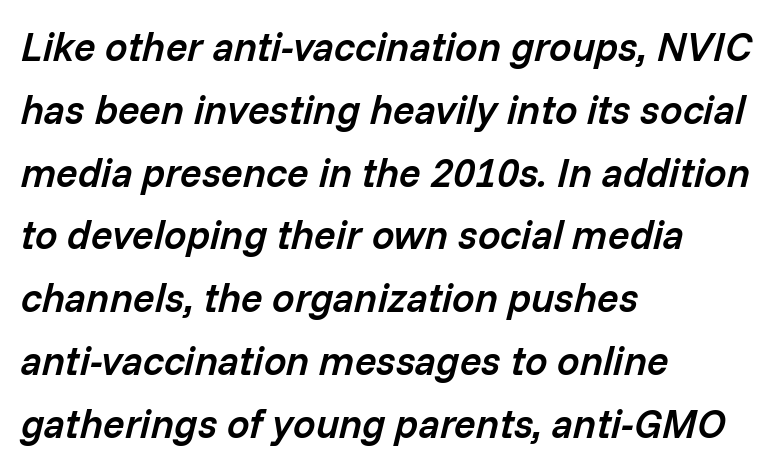
{"italic": "yes", "lean": "right", "slant_degrees": 14, "bold": "semi", "weight": "semibold", "width": "normal", "stroke_contrast": "low", "x_height": "medium", "monospaced": "no", "underline": "no", "align": "left", "line_spacing": "normal", "line_spacing_ratio": 1.57, "letter_spacing": "normal", "letter_spacing_em": 0.0, "glyph_px": 40}
